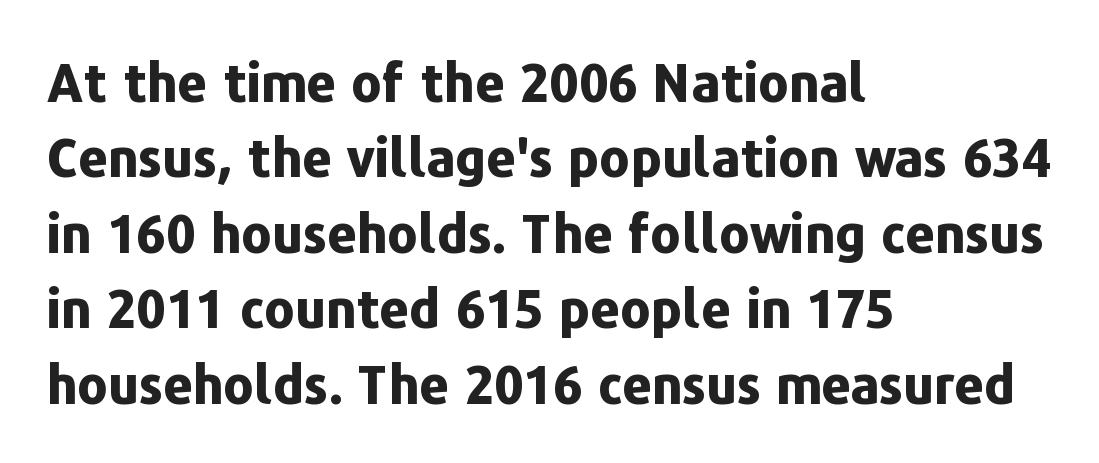
The lines are quadded left. Varying glyph widths throughout — classic text-font behaviour. Is the letter spacing exaggerated? No — it looks like the ordinary default. Notice how the stems are strictly vertical — no italics here.
